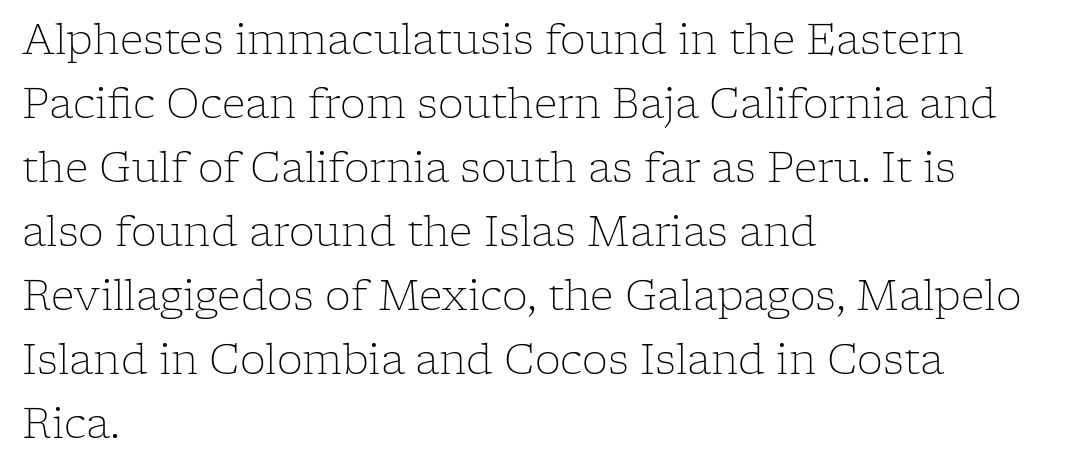
{"serif": "yes", "italic": "no", "bold": "no", "weight": "light", "width": "normal", "stroke_contrast": "low", "x_height": "medium", "monospaced": "no", "underline": "no", "align": "left", "line_spacing": "normal", "line_spacing_ratio": 1.56, "letter_spacing": "normal", "letter_spacing_em": 0.0, "glyph_px": 41}
